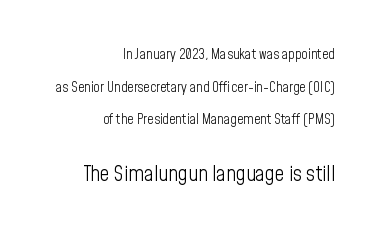
Small over large — that's the arrangement of the two blocks here. The ragged edge is on the left, which tells us the setting is flush right. These glyphs show unthickened strokes, regular width or finer. The horizontal fit of the characters is conventional and even. Bare-footed words on every line.
